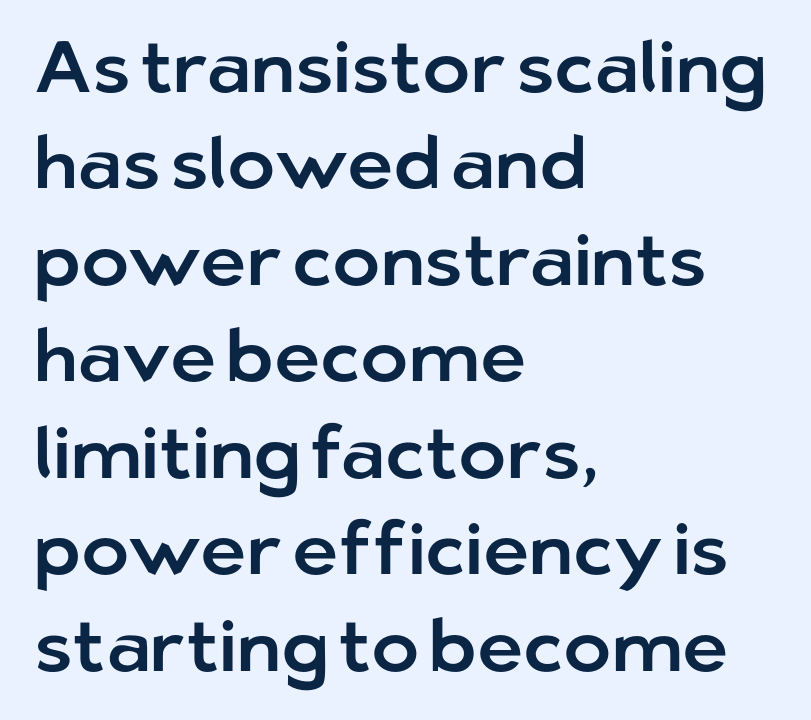
The image shows 72 px sans-serif type, upright; set left-aligned, normal line spacing (1.34x), normal letter spacing, not underlined; low stroke contrast and a medium x-height.
